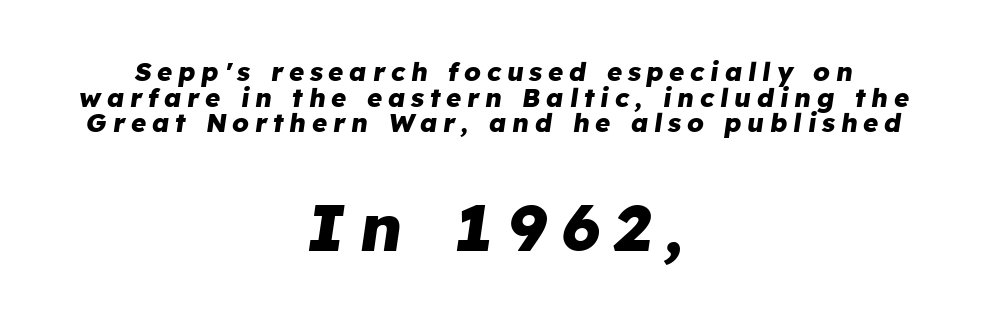
{"italic": "yes", "lean": "right", "slant_degrees": 8, "bold": "yes", "weight": "heavy", "width": "normal", "stroke_contrast": "low", "x_height": "medium", "monospaced": "no", "underline": "no", "align": "center", "line_spacing": "tight", "line_spacing_ratio": 0.99, "letter_spacing": "wide", "letter_spacing_em": 0.22, "larger_block": "second", "size_ratio": 2.54, "glyph_px": 66}
